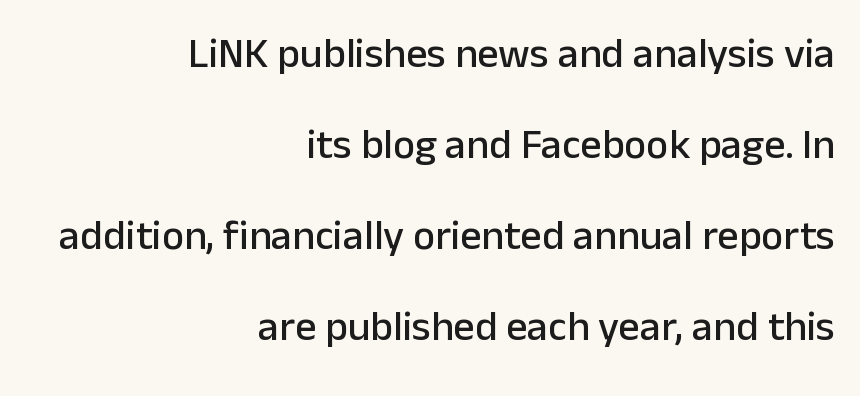
It's the straight-up-and-down kind of type. Think of a printed novel: that variable character pitch is what you see here. Visually the block forms a straight wall on the right and a jagged coastline on the left. No word sits above an underline.
